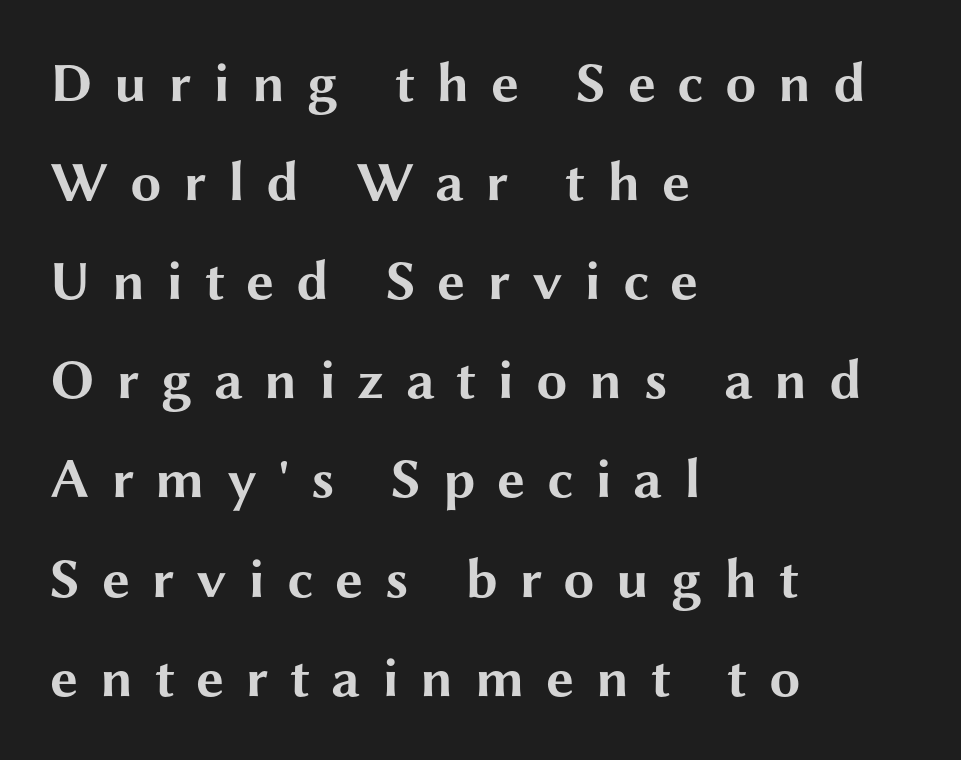
Vertical strokes here are truly vertical. Weight check: bold — yes, fully. Visually the block forms a straight wall on the left and a jagged coastline on the right. The space directly below the letters is spotless. Font category for this specimen: sans-serif.
